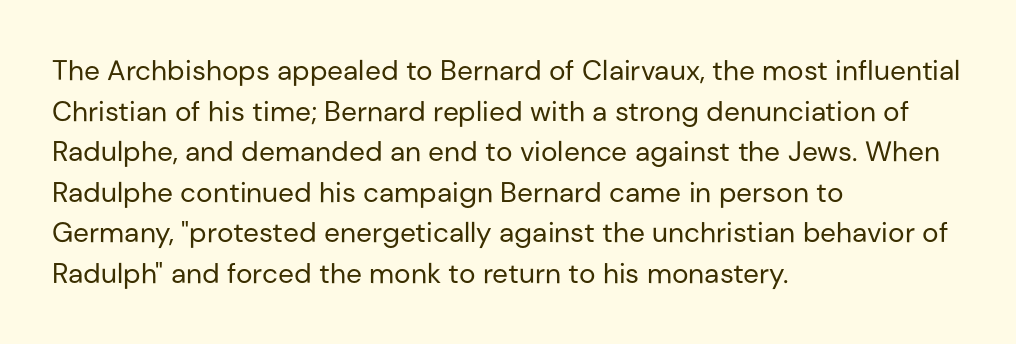
The image shows 28 px regular-weight sans-serif type, upright; set left-aligned, normal line spacing (1.45x), normal letter spacing, not underlined; low stroke contrast and a medium x-height.
